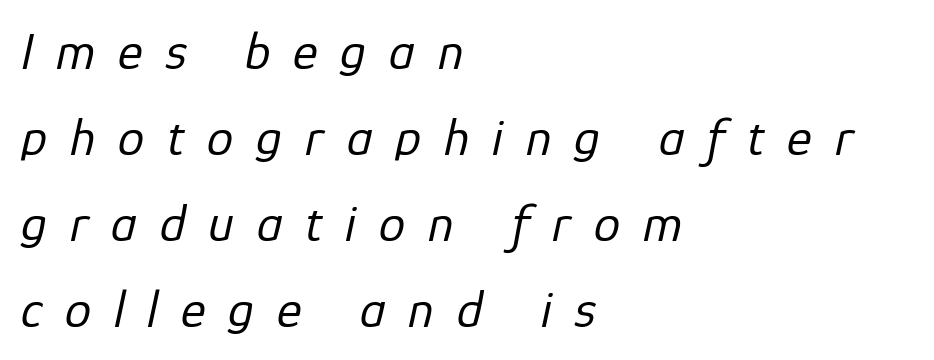
{"italic": "yes", "lean": "right", "slant_degrees": 12, "bold": "no", "weight": "regular", "width": "normal", "stroke_contrast": "low", "x_height": "medium", "monospaced": "no", "underline": "no", "align": "left", "line_spacing": "normal", "line_spacing_ratio": 1.62, "letter_spacing": "wide", "letter_spacing_em": 0.43, "glyph_px": 53}
